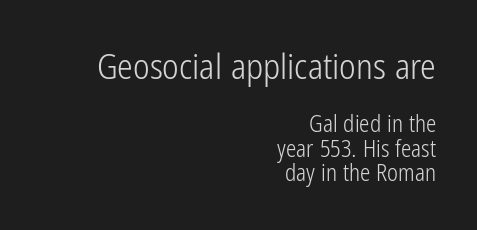
The letters sit at their default tracking, neither squeezed nor spread. Notice how the passage keeps a crisp vertical edge on the right only. In terms of posture, this sample is upright. These glyphs show unthickened strokes, regular width or finer. The rendering uses natural spacing where letterforms have individual widths. These lines huddle together more closely than default settings would place them.
